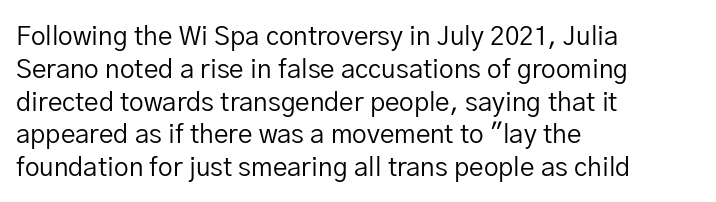
Check the space under the baseline: it is left empty. Posture: upright roman. Is the type heavy? It reads as light-to-regular instead. One-word summary of the alignment: left. The line-height multiplier appears to be the usual default.
